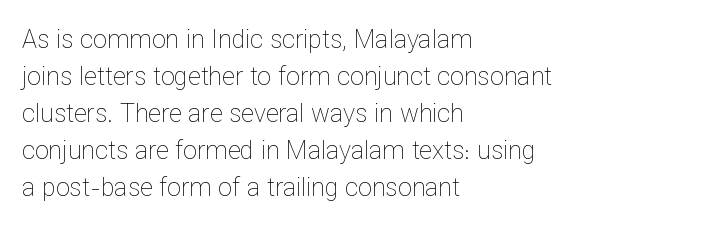
Q: Is the text bold? A: No.
Q: Is the text italic (slanted)? A: No, it is upright.
Q: Is the text underlined? A: No.
Q: How is the paragraph aligned? A: Left-aligned.
Q: Is the spacing between letters normal or unusually wide? A: Normal.
Q: Is the spacing between lines tight, normal or loose? A: Normal.
